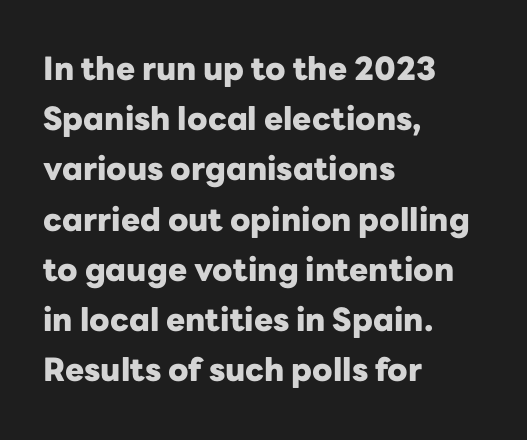
{"serif": "no", "italic": "no", "bold": "yes", "weight": "heavy", "width": "normal", "stroke_contrast": "low", "x_height": "medium", "monospaced": "no", "underline": "no", "align": "left", "line_spacing": "normal", "line_spacing_ratio": 1.57, "letter_spacing": "normal", "letter_spacing_em": 0.0, "glyph_px": 32}
